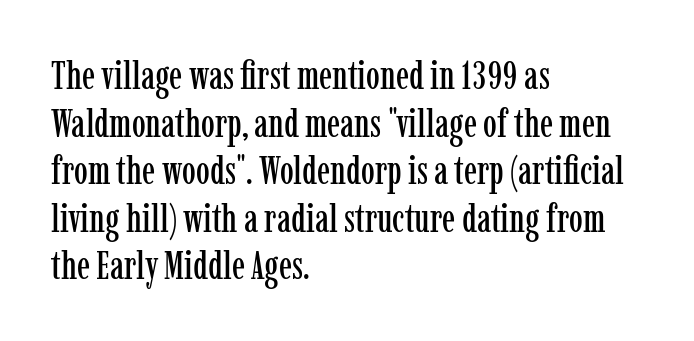
Ascenders rise straight up at ninety degrees. Default kerning and tracking; the words read as compact shapes. Short and long lines alike share a common starting point at left. The face used here is proportionally spaced, like ordinary book or web type. Examine the stroke ends and you'll spot serifs.
